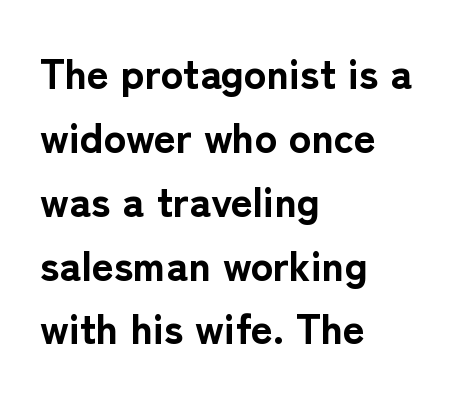
The image shows 42 px bold sans-serif type, upright; set left-aligned, normal line spacing (1.52x), normal letter spacing, not underlined; low stroke contrast and a medium x-height.
